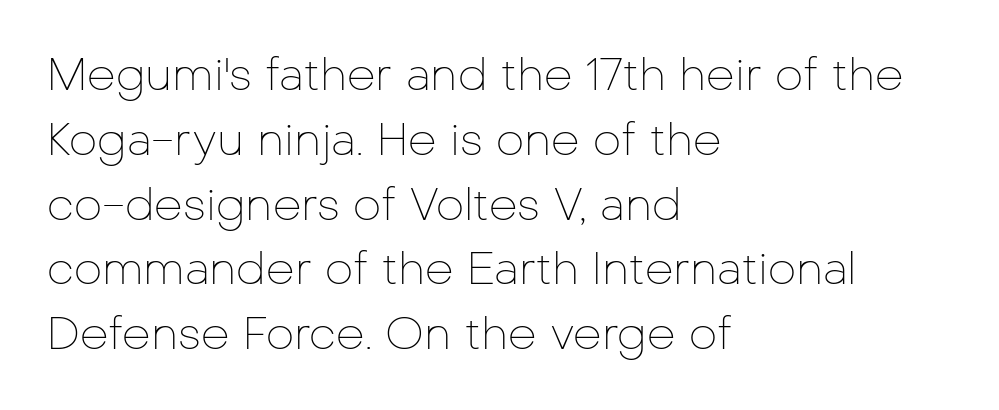
The image shows 45 px thin sans-serif type, upright; set left-aligned, normal line spacing (1.44x), normal letter spacing, not underlined; low stroke contrast and a medium x-height.
